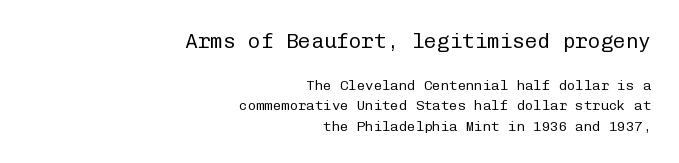
Q: Is the text bold? A: No.
Q: Is the text italic (slanted)? A: No, it is upright.
Q: Is the text underlined? A: No.
Q: How is the paragraph aligned? A: Right-aligned.
Q: Is the spacing between letters normal or unusually wide? A: Normal.
Q: Is the spacing between lines tight, normal or loose? A: Normal.
Q: Which block of text is set in a larger size, the first (top) or the second (bottom)? A: The first (top) one.
